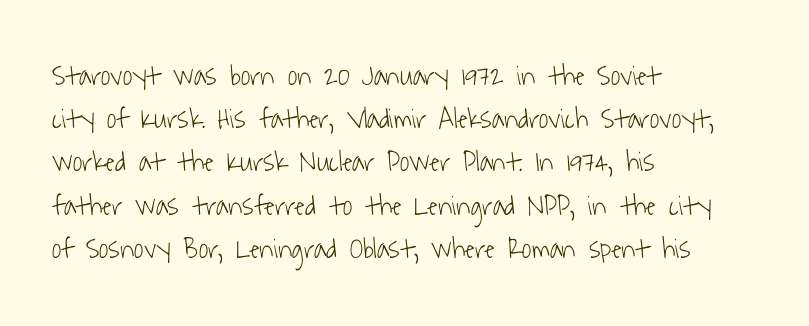
{"serif": "no", "bold": "no", "weight": "light", "width": "condensed", "stroke_contrast": "low", "x_height": "medium", "monospaced": "no", "underline": "no", "align": "left", "line_spacing": "normal", "line_spacing_ratio": 1.49, "letter_spacing": "normal", "letter_spacing_em": 0.0, "glyph_px": 29}
